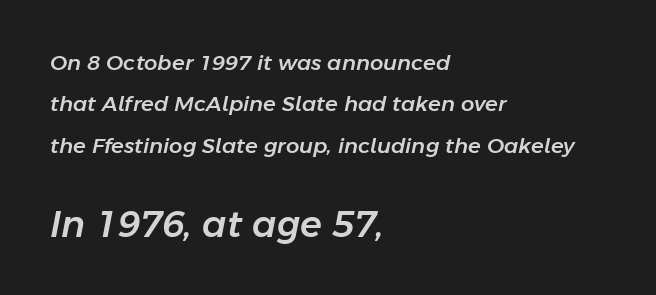
The rendering uses a large line-height, opening up the rows. Descenders are the only things crossing below the line. Spacing verdict: proportional, widths tailored to each character. All the whitespace from short lines collects on the right. Glyph-to-glyph distance matches everyday printed text. Caption: upper text group reduced, lower text group enlarged.
